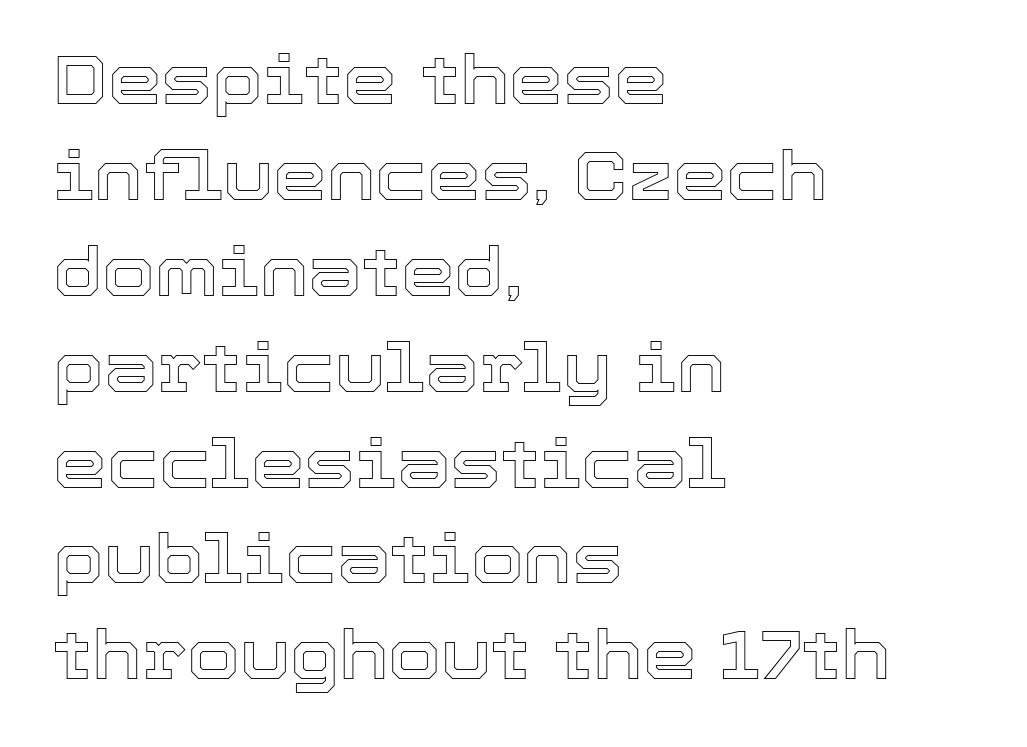
The image shows 68 px text type, upright; set left-aligned, normal line spacing (1.41x), normal letter spacing, not underlined; a medium x-height.
